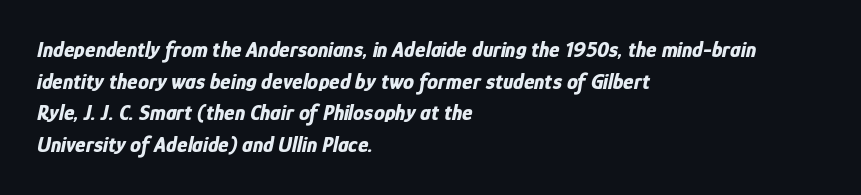
The image shows 22 px bold type, italic (leaning right); set left-aligned, normal line spacing (1.44x), normal letter spacing, not underlined.
